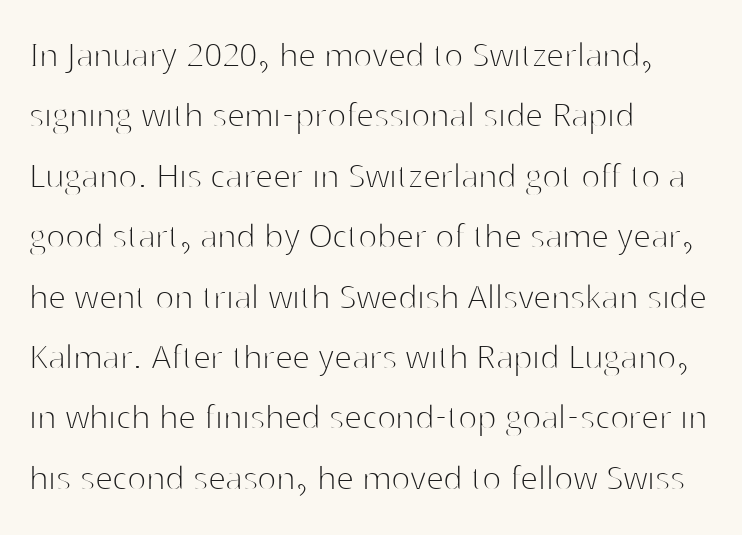
{"serif": "no", "italic": "no", "bold": "no", "weight": "thin", "width": "normal", "stroke_contrast": "high", "x_height": "medium", "monospaced": "no", "underline": "no", "align": "left", "line_spacing": "normal", "line_spacing_ratio": 1.51, "letter_spacing": "normal", "letter_spacing_em": 0.0, "glyph_px": 40}
